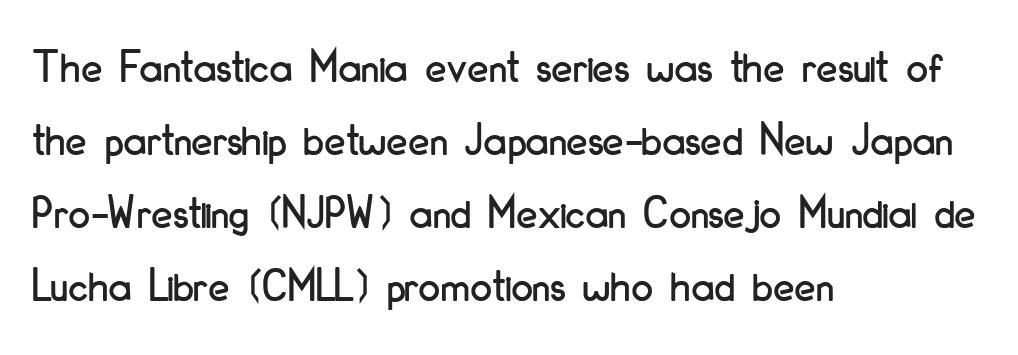
The paragraph shown leans on its left margin. Varying glyph widths throughout — classic text-font behaviour. Plain, unruled lines of type. How would I describe the line gaps? Plain and ordinary.
